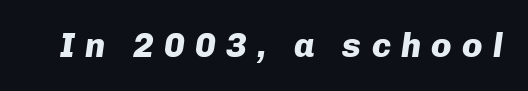
{"italic": "yes", "lean": "right", "slant_degrees": 8, "bold": "yes", "weight": "heavy", "width": "normal", "stroke_contrast": "low", "x_height": "medium", "monospaced": "no", "underline": "no", "letter_spacing": "wide", "letter_spacing_em": 0.3, "glyph_px": 34}
